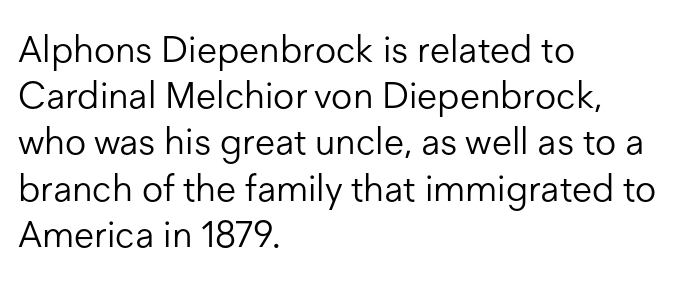
{"serif": "no", "italic": "no", "bold": "no", "weight": "light", "width": "normal", "stroke_contrast": "low", "x_height": "medium", "monospaced": "no", "underline": "no", "align": "left", "line_spacing": "normal", "line_spacing_ratio": 1.25, "letter_spacing": "normal", "letter_spacing_em": 0.0, "glyph_px": 37}
